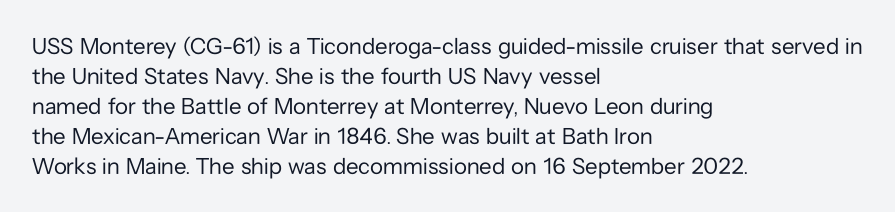
The image shows 23 px text type, upright; set left-aligned, normal line spacing (1.3x), normal letter spacing, not underlined.
